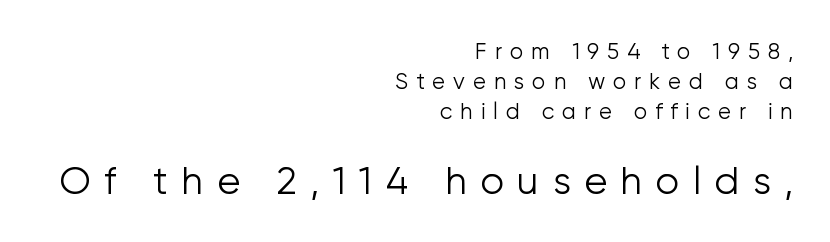
The image shows 38 px light sans-serif type, upright; set right-aligned, normal line spacing (1.36x), unusually wide letter spacing (+0.35 em), not underlined; the second (bottom) block is 1.73x larger; low stroke contrast and a medium x-height.
